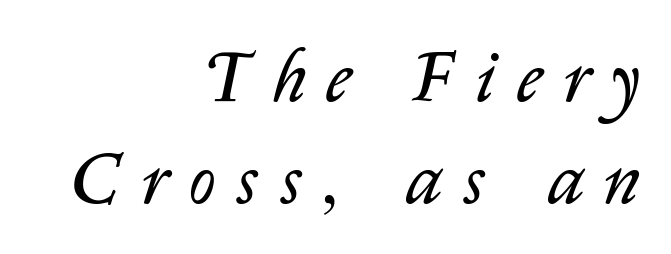
The image shows 73 px regular-weight type, italic (leaning right); set right-aligned, normal line spacing (1.4x), unusually wide letter spacing (+0.3 em), not underlined; low stroke contrast and a medium x-height.
